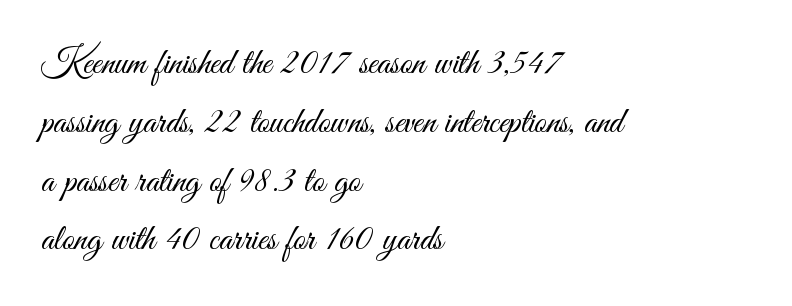
The image shows 37 px light, condensed sans-serif type; set left-aligned, normal line spacing (1.59x), normal letter spacing, not underlined; medium stroke contrast and a small x-height.
